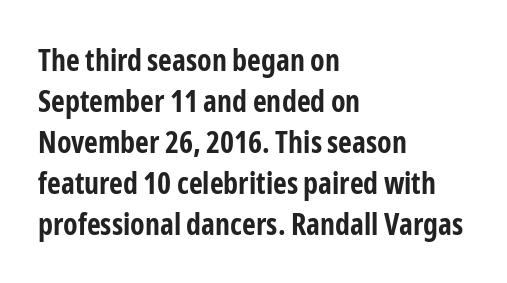
The image shows 30 px bold, condensed sans-serif type, upright; set left-aligned, normal line spacing (1.37x), normal letter spacing, not underlined; low stroke contrast and a medium x-height.
